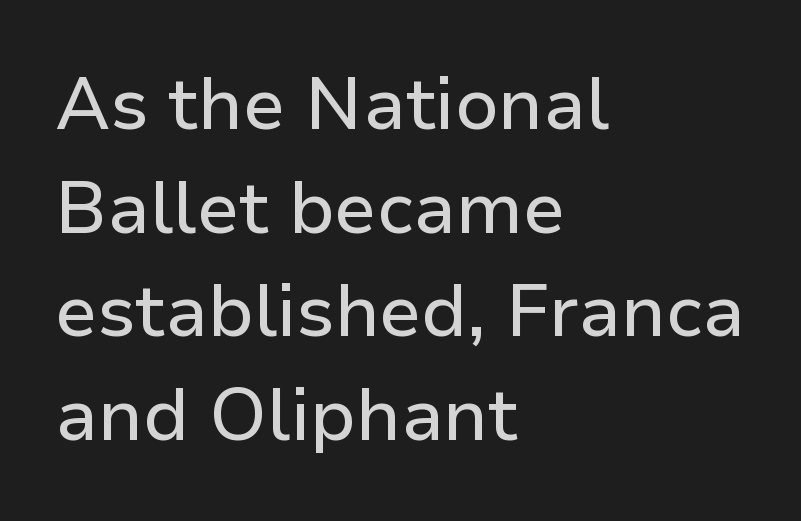
{"serif": "no", "italic": "no", "width": "normal", "stroke_contrast": "low", "x_height": "medium", "monospaced": "no", "underline": "no", "align": "left", "line_spacing": "normal", "line_spacing_ratio": 1.42, "letter_spacing": "normal", "letter_spacing_em": 0.0, "glyph_px": 73}
